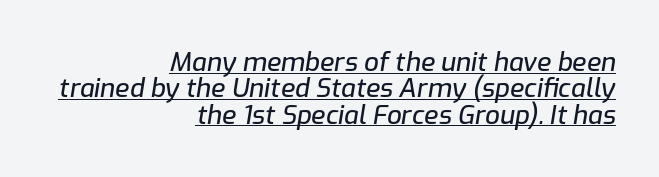
{"italic": "yes", "lean": "right", "slant_degrees": 9, "underline": "yes", "align": "right", "line_spacing": "tight", "line_spacing_ratio": 1.01, "letter_spacing": "normal", "letter_spacing_em": 0.0, "glyph_px": 26}
